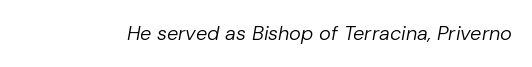
The image shows 20 px text type, italic (leaning right); set normal letter spacing, not underlined.
